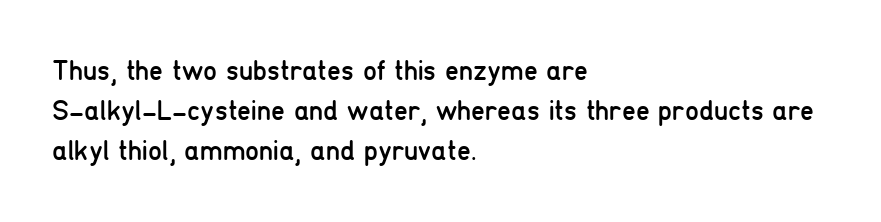
The image shows 28 px regular-weight, condensed sans-serif type, upright; set left-aligned, normal line spacing (1.43x), normal letter spacing, not underlined; low stroke contrast and a medium x-height.
